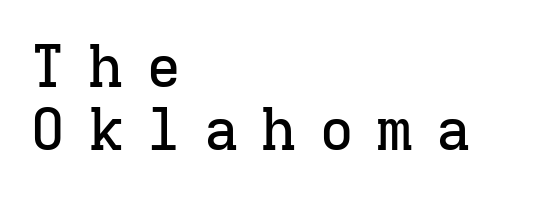
Q: Is the text italic (slanted)? A: No, it is upright.
Q: Is the typeface a serif or a sans-serif typeface? A: Serif.
Q: Is the text underlined? A: No.
Q: How is the paragraph aligned? A: Left-aligned.
Q: Is the spacing between letters normal or unusually wide? A: Unusually wide.
Q: Is the spacing between lines tight, normal or loose? A: Tight.
Q: Width (condensed, normal, or wide)? A: Normal.
Q: Stroke contrast? A: Low.
Q: x-height? A: Medium.
Q: Monospaced? A: Yes.
